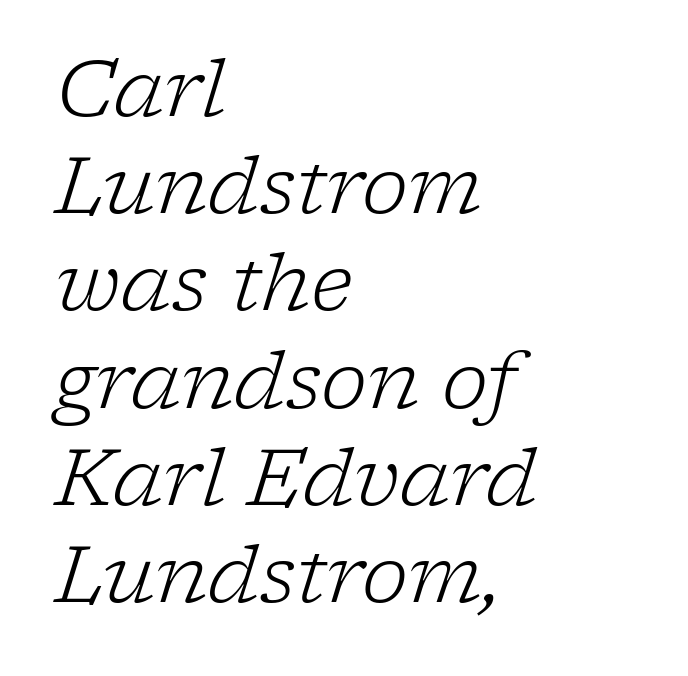
The image shows 79 px light serif type, italic (leaning right); set left-aligned, line spacing 1.23x, normal letter spacing, not underlined; low stroke contrast and a medium x-height.
